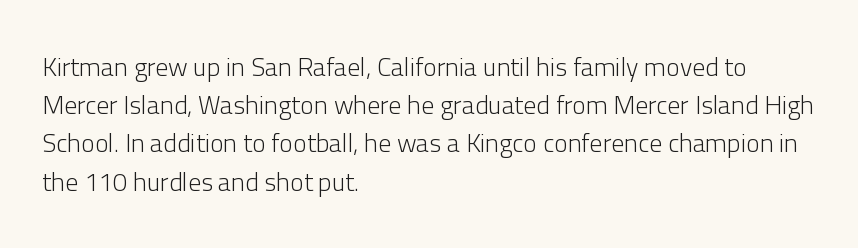
{"italic": "no", "bold": "no", "underline": "no", "align": "left", "line_spacing": "normal", "line_spacing_ratio": 1.47, "letter_spacing": "normal", "letter_spacing_em": 0.0, "glyph_px": 26}
